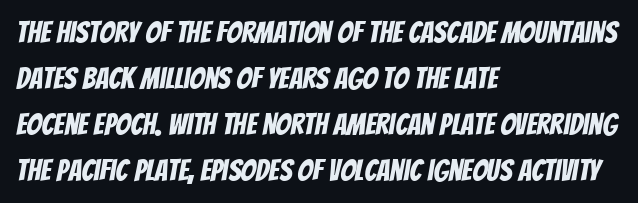
Line spacing here is normal. Any mark beneath the type? The region is blank. Is the letter spacing exaggerated? No — it looks like the ordinary default. The characters display no serif detailing; their extremities are plain.
